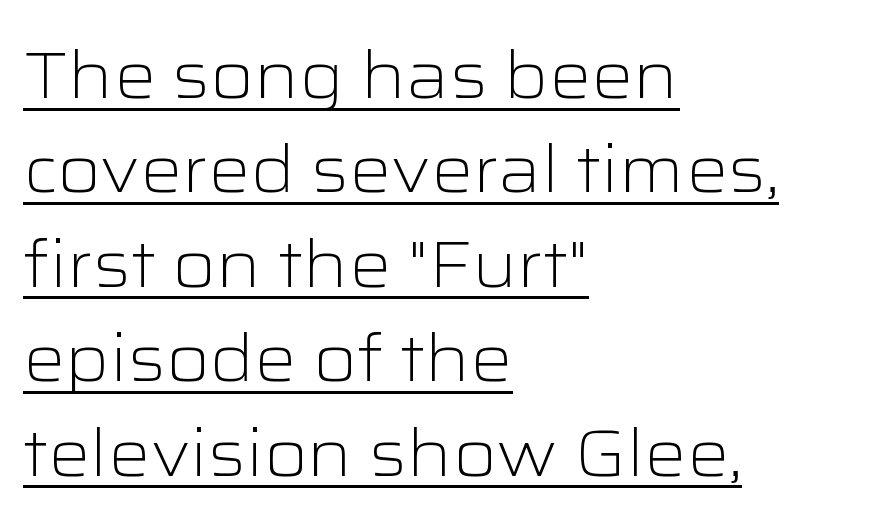
{"serif": "no", "italic": "no", "bold": "no", "weight": "light", "width": "wide", "stroke_contrast": "low", "x_height": "medium", "monospaced": "no", "underline": "yes", "align": "left", "line_spacing": "normal", "line_spacing_ratio": 1.43, "letter_spacing": "normal", "letter_spacing_em": 0.0, "glyph_px": 66}
